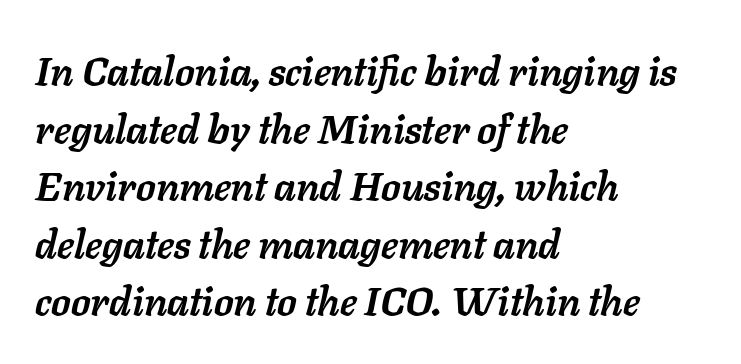
The lines in this sample share a left origin and differ only in where they stop. Summary of weight: heavy, a full bold. Each word holds together tightly as a unit, with standard inter-letter gaps. The letters advance in unequal steps, a hallmark of proportional type.
